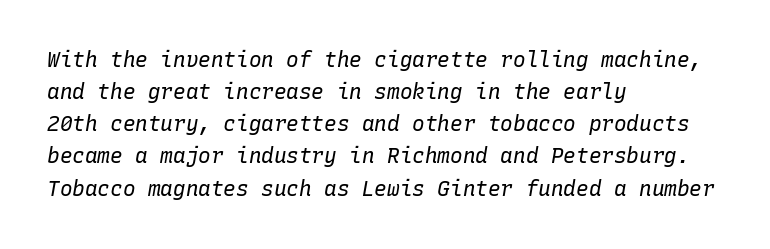
The image shows 21 px text type, italic (leaning right); set left-aligned, normal line spacing (1.53x), normal letter spacing, not underlined.
